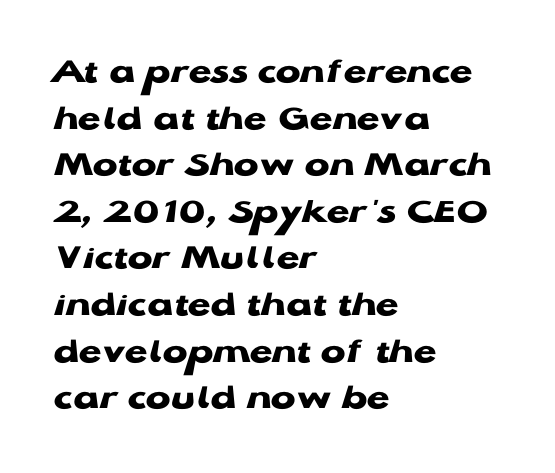
The image shows 37 px heavy, wide sans-serif type, upright; set left-aligned, normal line spacing (1.26x), normal letter spacing, not underlined; low stroke contrast and a medium x-height.
